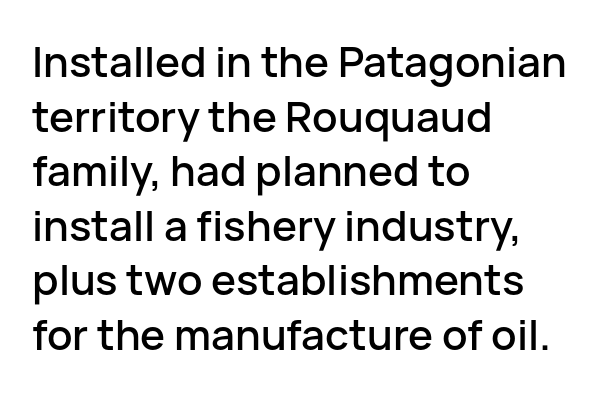
The words here are not underlined. Varying glyph widths throughout — classic text-font behaviour. Serifs: no, the terminals of the letterforms are clean. The lines sit at an ordinary, default distance from one another. Each line starts at the same left margin while the right side varies.
